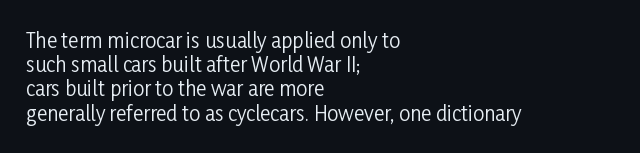
The image shows 20 px text type, upright; set left-aligned, line spacing 1.21x, normal letter spacing, not underlined.
